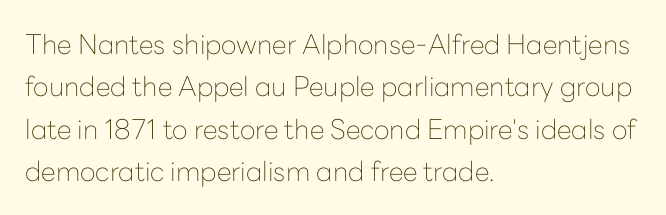
The image shows 27 px text type, upright; set left-aligned, normal line spacing (1.57x), normal letter spacing, not underlined.
